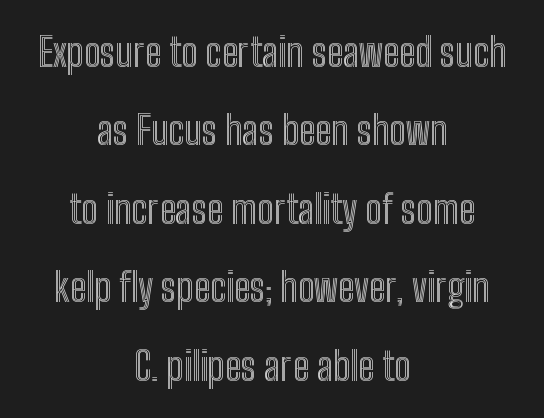
{"italic": "no", "width": "condensed", "x_height": "medium", "monospaced": "no", "underline": "no", "align": "center", "line_spacing": "loose", "line_spacing_ratio": 2.01, "letter_spacing": "normal", "letter_spacing_em": 0.0, "glyph_px": 39}
